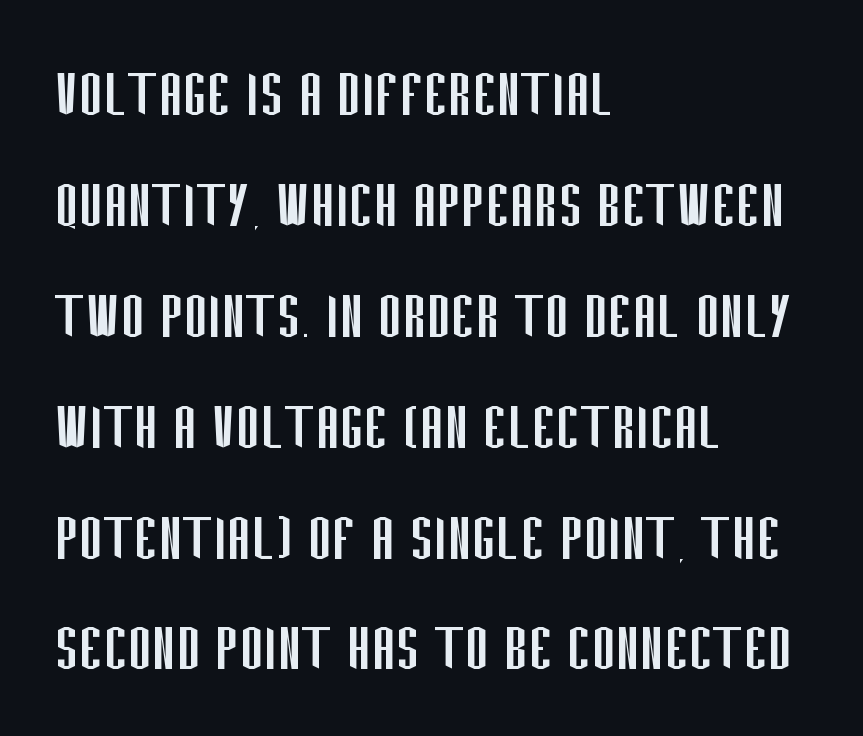
{"serif": "no", "italic": "no", "bold": "no", "weight": "regular", "width": "condensed", "stroke_contrast": "low", "x_height": "large", "monospaced": "no", "underline": "no", "align": "left", "line_spacing": "normal", "line_spacing_ratio": 1.54, "letter_spacing": "normal", "letter_spacing_em": 0.0, "glyph_px": 72}
